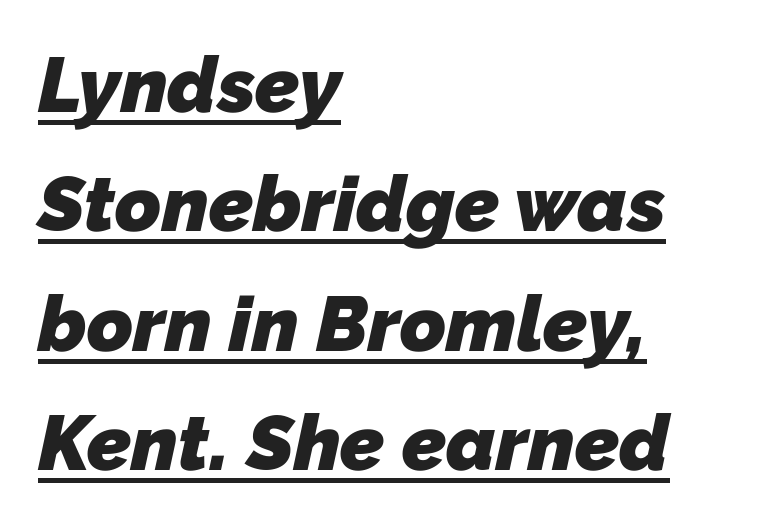
The image shows 78 px heavy sans-serif type; set left-aligned, normal line spacing (1.53x), normal letter spacing, underlined; low stroke contrast and a medium x-height.
